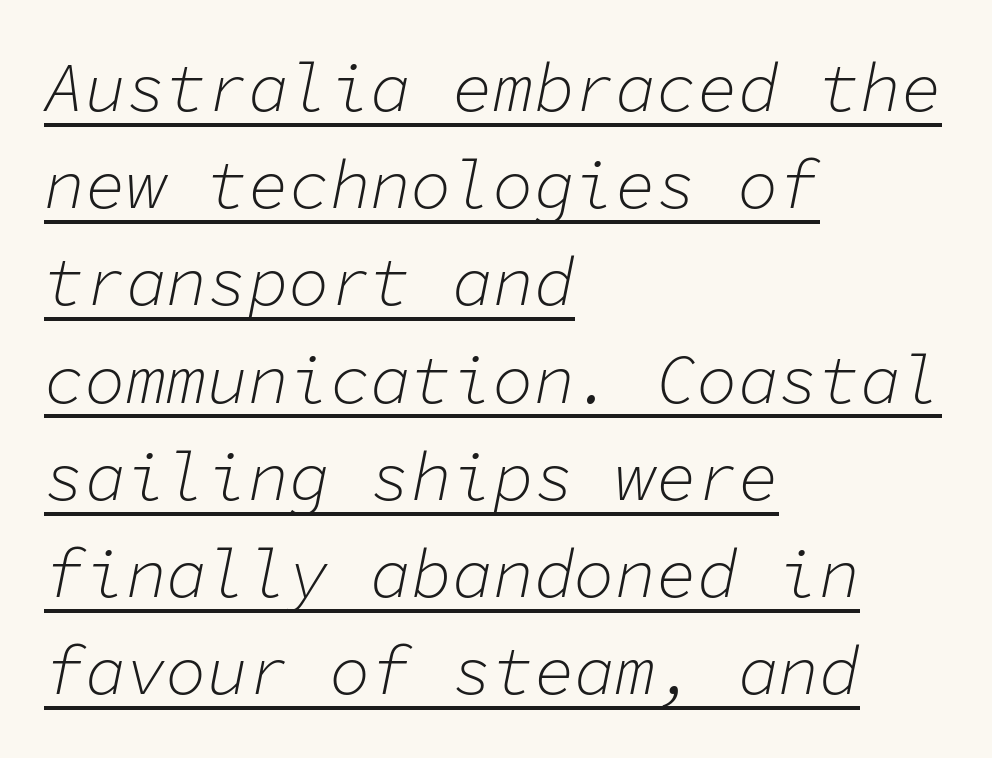
Is there an underline? Yes — a line sits under the letters. Think of a typewriter: that constant character pitch is what you see here. Characters follow at the spacing the type designer built in. In terms of leading, this rendering sits right in the middle.
